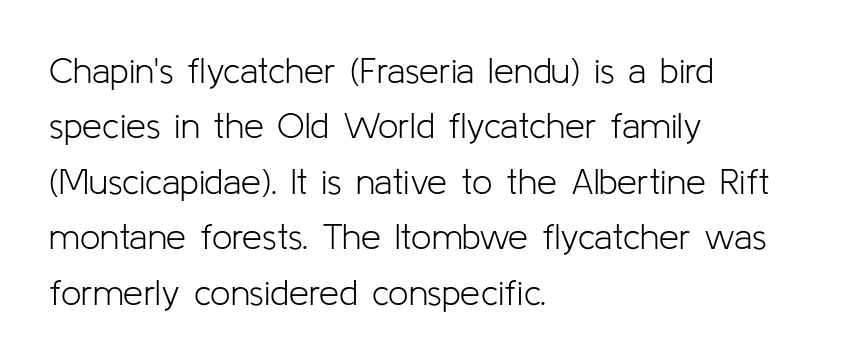
The image shows 36 px light sans-serif type, upright; set left-aligned, normal line spacing (1.54x), normal letter spacing, not underlined; low stroke contrast and a medium x-height.
